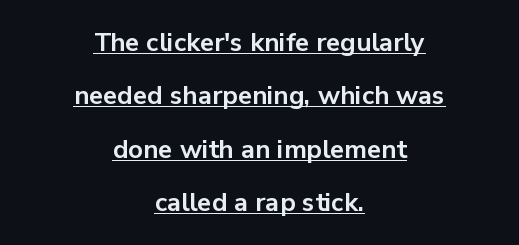
The image shows 26 px bold type, upright; set centered, loose line spacing (2.05x), normal letter spacing, underlined.
